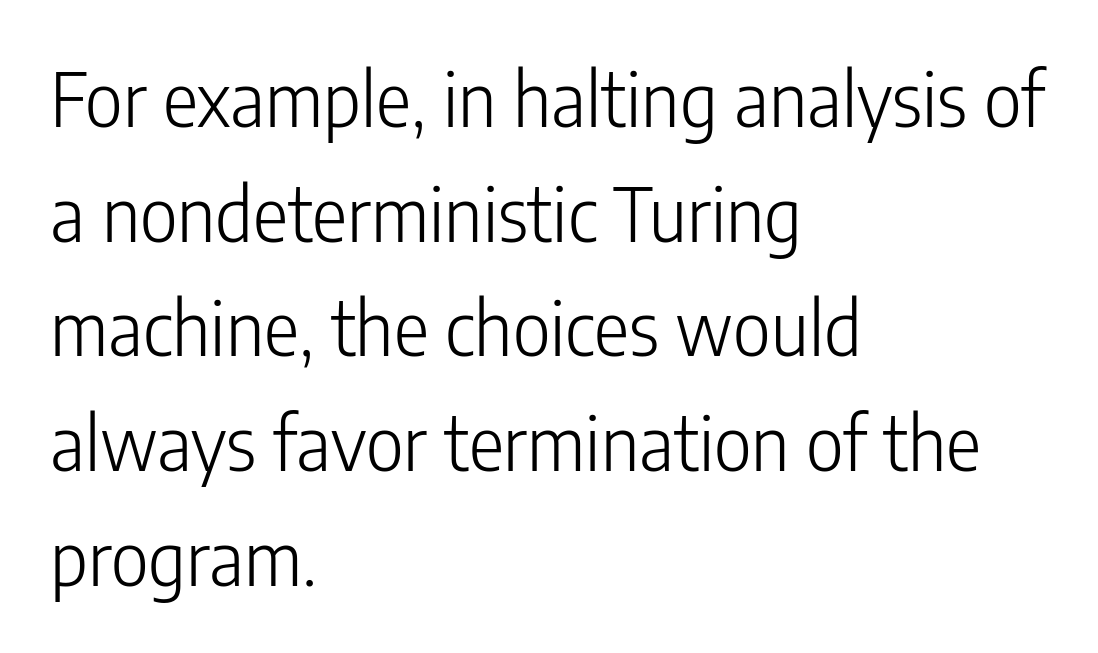
{"serif": "no", "italic": "no", "bold": "no", "weight": "light", "width": "condensed", "stroke_contrast": "low", "x_height": "medium", "monospaced": "no", "underline": "no", "align": "left", "line_spacing": "normal", "line_spacing_ratio": 1.55, "letter_spacing": "normal", "letter_spacing_em": 0.0, "glyph_px": 74}
